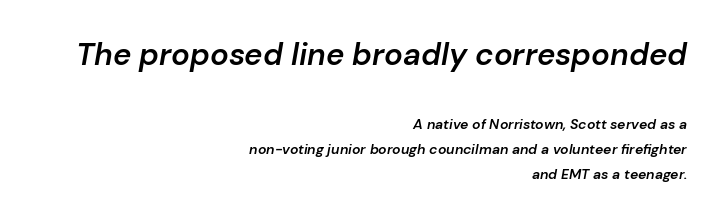
{"italic": "yes", "lean": "right", "slant_degrees": 10, "bold": "semi", "weight": "semibold", "width": "normal", "stroke_contrast": "low", "x_height": "medium", "monospaced": "no", "underline": "no", "align": "right", "line_spacing_ratio": 1.8, "letter_spacing": "normal", "letter_spacing_em": 0.0, "larger_block": "first", "size_ratio": 2.21, "glyph_px": 31}
